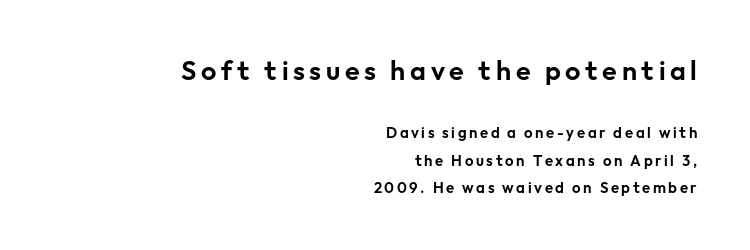
Q: Is the text italic (slanted)? A: No, it is upright.
Q: Is the text underlined? A: No.
Q: How is the paragraph aligned? A: Right-aligned.
Q: Which block of text is set in a larger size, the first (top) or the second (bottom)? A: The first (top) one.
